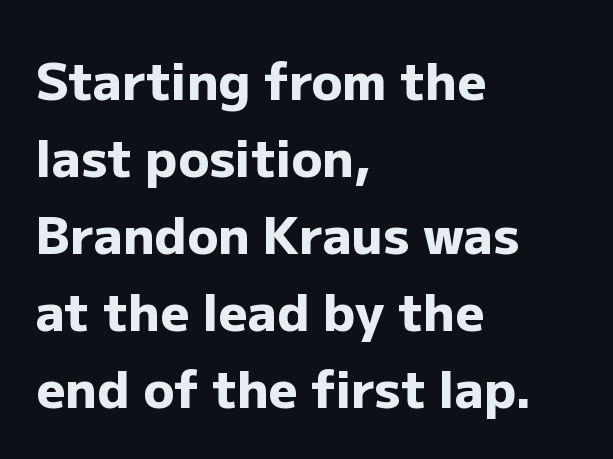
{"serif": "no", "italic": "no", "bold": "yes", "weight": "heavy", "width": "normal", "stroke_contrast": "low", "x_height": "medium", "monospaced": "no", "underline": "no", "align": "left", "line_spacing": "normal", "line_spacing_ratio": 1.51, "letter_spacing": "normal", "letter_spacing_em": 0.0, "glyph_px": 51}
